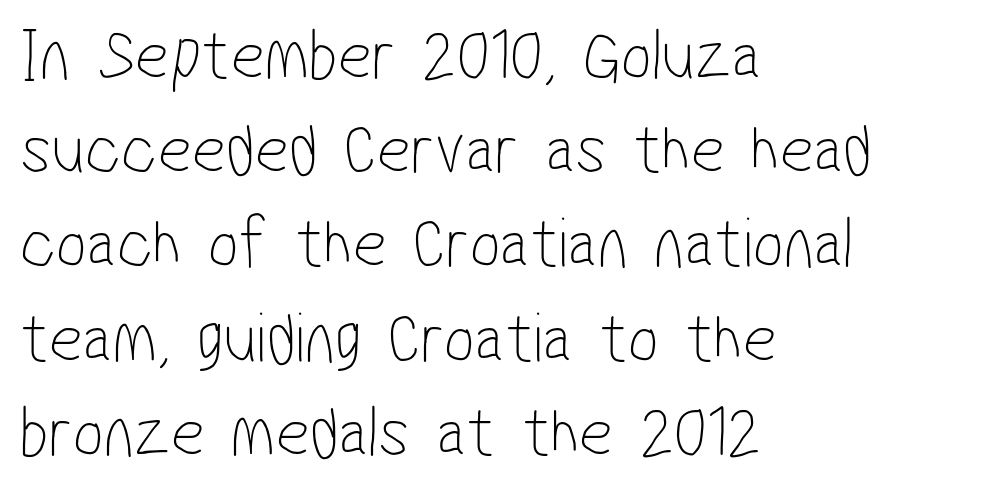
{"serif": "no", "bold": "no", "weight": "thin", "width": "condensed", "stroke_contrast": "low", "x_height": "medium", "monospaced": "no", "underline": "no", "align": "left", "line_spacing": "normal", "line_spacing_ratio": 1.29, "letter_spacing": "normal", "letter_spacing_em": 0.0, "glyph_px": 73}
